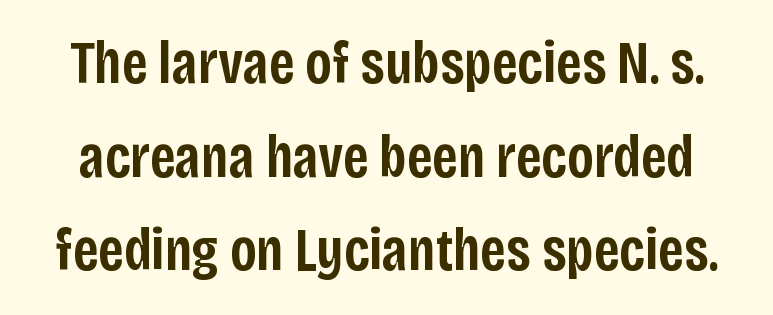
The image shows 60 px semibold, condensed sans-serif type, upright; set normal line spacing (1.56x), normal letter spacing, not underlined; low stroke contrast and a large x-height.
